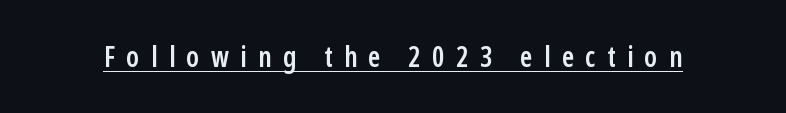
Is there any slant? The stems are plumb. The face used here is rendered with a markedly widened letterfit. Caption: semibold face, moderately heavy strokes. Looks like regular typesetting: each glyph gets only the width it needs. Caption: lettering with a line underneath.
